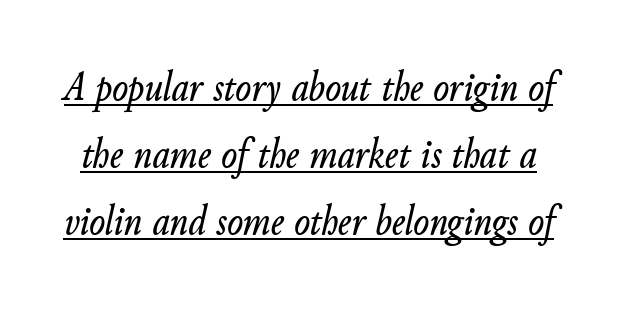
Q: Is the text italic (slanted)? A: Yes, it leans right by about 11 degrees.
Q: Is the text underlined? A: Yes.
Q: Is the spacing between letters normal or unusually wide? A: Normal.
Q: Is the spacing between lines tight, normal or loose? A: Normal.
Q: Width (condensed, normal, or wide)? A: Normal.
Q: Stroke contrast? A: Low.
Q: x-height? A: Small.
Q: Monospaced? A: No.
